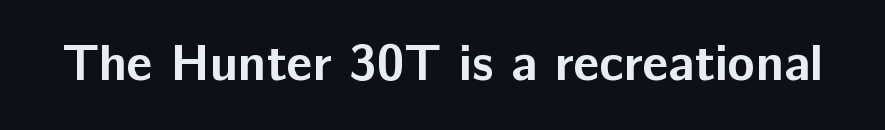
{"serif": "no", "italic": "no", "bold": "yes", "weight": "bold", "width": "normal", "stroke_contrast": "low", "x_height": "medium", "monospaced": "no", "underline": "no", "letter_spacing": "normal", "letter_spacing_em": 0.0, "glyph_px": 51}
